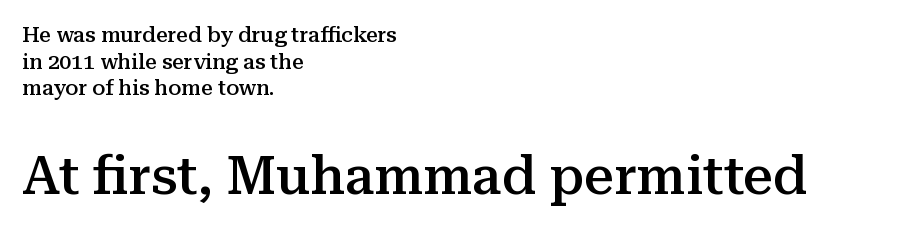
Does extra space separate the letters? No, they use regular spacing. Moderately thickened strokes mark this as semibold type. If you drew a line through each stem, it would be perfectly vertical. The rendering uses natural spacing where letterforms have individual widths.
